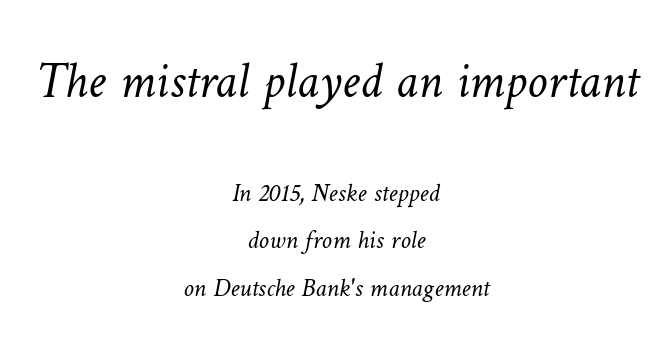
Q: Is the text bold? A: No.
Q: Is the text underlined? A: No.
Q: How is the paragraph aligned? A: Centered.
Q: Is the spacing between letters normal or unusually wide? A: Normal.
Q: Which block of text is set in a larger size, the first (top) or the second (bottom)? A: The first (top) one.
Q: Width (condensed, normal, or wide)? A: Normal.
Q: Stroke contrast? A: Low.
Q: x-height? A: Medium.
Q: Monospaced? A: No.
